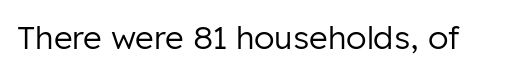
{"serif": "no", "italic": "no", "bold": "no", "weight": "regular", "width": "normal", "stroke_contrast": "low", "x_height": "medium", "monospaced": "no", "underline": "no", "letter_spacing": "normal", "letter_spacing_em": 0.0, "glyph_px": 32}
